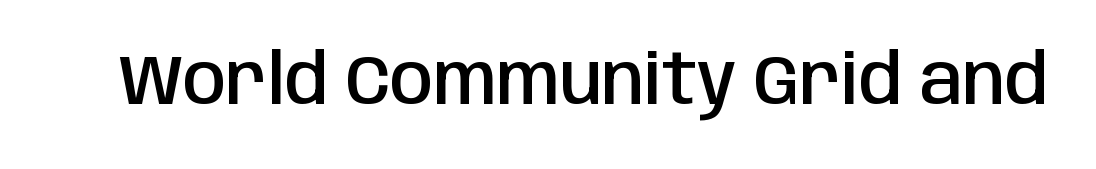
Q: Is the text bold? A: Semi-bold.
Q: Is the text italic (slanted)? A: No, it is upright.
Q: Is the typeface a serif or a sans-serif typeface? A: Sans-serif.
Q: Is the text underlined? A: No.
Q: Is the spacing between letters normal or unusually wide? A: Normal.
Q: Width (condensed, normal, or wide)? A: Condensed.
Q: Stroke contrast? A: Low.
Q: x-height? A: Large.
Q: Monospaced? A: No.
